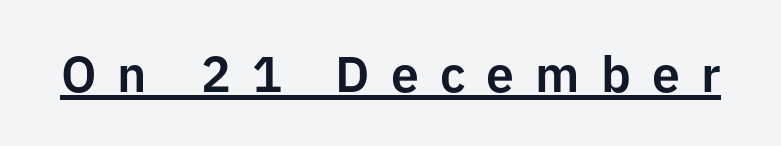
{"serif": "no", "italic": "no", "width": "normal", "stroke_contrast": "low", "x_height": "medium", "monospaced": "no", "underline": "yes", "letter_spacing": "wide", "letter_spacing_em": 0.42, "glyph_px": 50}
